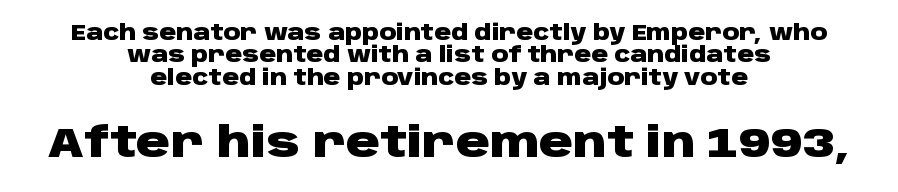
Q: Is the text bold? A: Yes.
Q: Is the text italic (slanted)? A: No, it is upright.
Q: Is the typeface a serif or a sans-serif typeface? A: Sans-serif.
Q: Is the text underlined? A: No.
Q: How is the paragraph aligned? A: Centered.
Q: Is the spacing between letters normal or unusually wide? A: Normal.
Q: Is the spacing between lines tight, normal or loose? A: Tight.
Q: Which block of text is set in a larger size, the first (top) or the second (bottom)? A: The second (bottom) one.
Q: Width (condensed, normal, or wide)? A: Wide.
Q: Stroke contrast? A: Low.
Q: x-height? A: Large.
Q: Monospaced? A: No.
